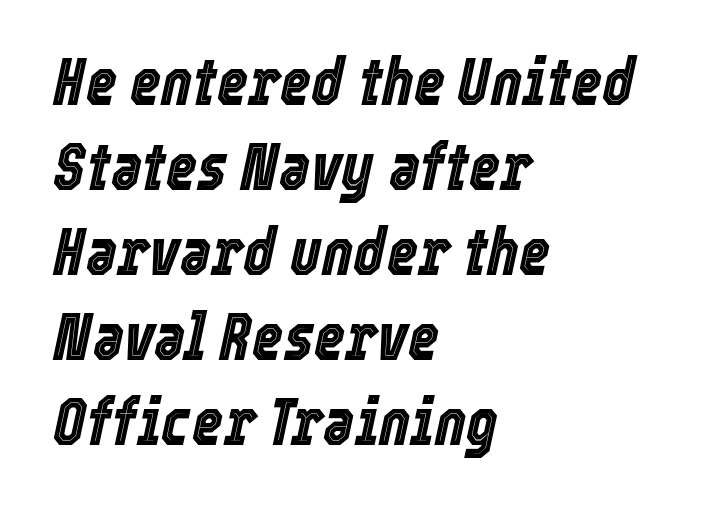
{"italic": "yes", "lean": "right", "slant_degrees": 12, "width": "condensed", "x_height": "medium", "monospaced": "no", "underline": "no", "align": "left", "line_spacing": "normal", "line_spacing_ratio": 1.27, "letter_spacing": "normal", "letter_spacing_em": 0.0, "glyph_px": 67}
